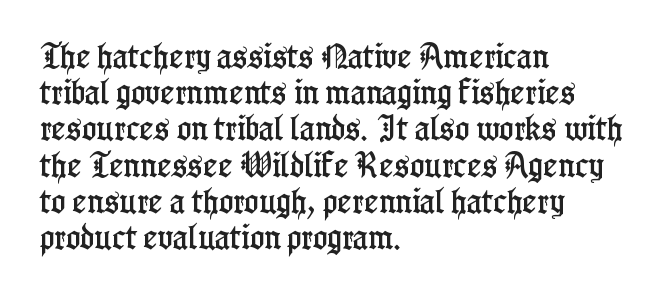
A normal amount of white space separates one row of letters from the next. Rendered with straight, roman letterforms. Rule under the text: the space is simply empty. Glyph-to-glyph distance matches everyday printed text. Horizontal alignment here is leftward, the default for most running prose.
